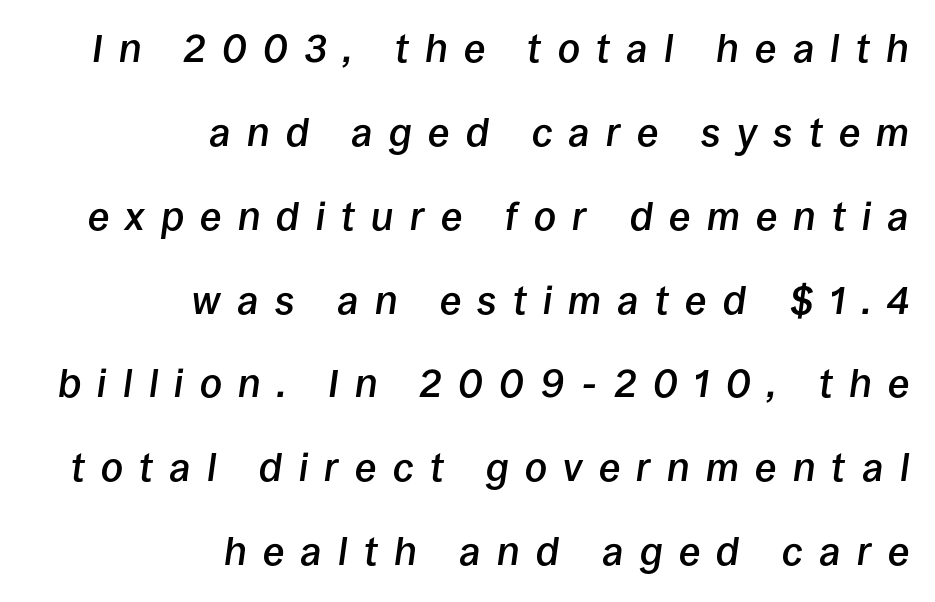
The image shows 39 px semibold type, italic (leaning right); set right-aligned, loose line spacing (2.15x), unusually wide letter spacing (+0.42 em), not underlined; low stroke contrast and a large x-height.
